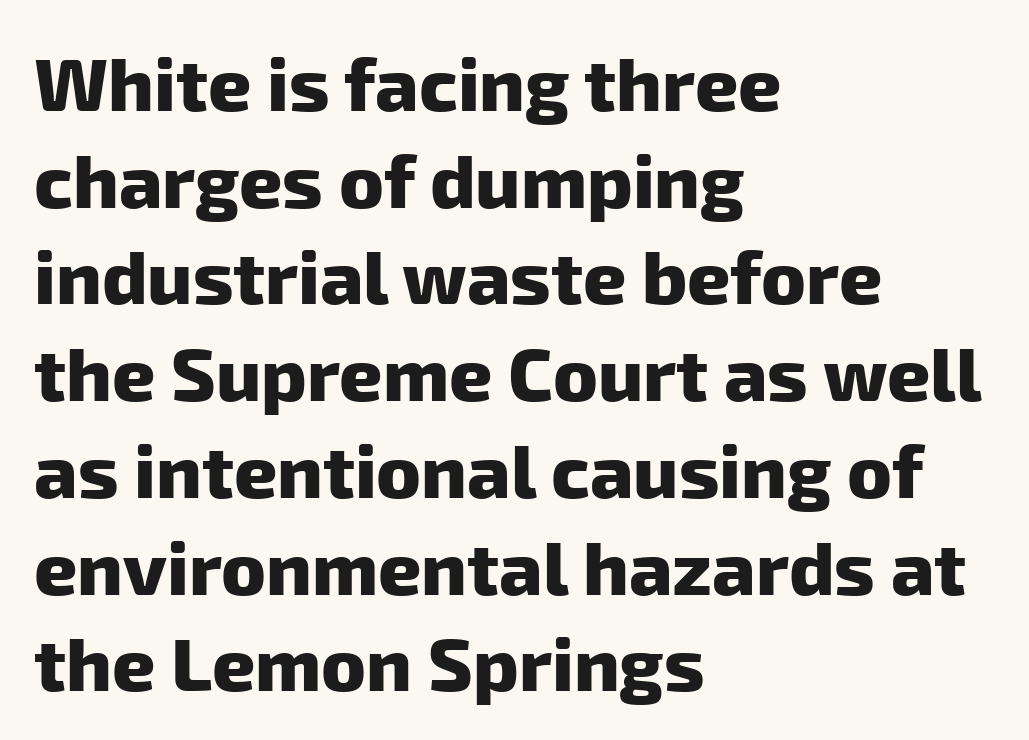
{"serif": "no", "bold": "yes", "weight": "heavy", "width": "normal", "stroke_contrast": "low", "x_height": "medium", "monospaced": "no", "underline": "no", "align": "left", "line_spacing": "normal", "line_spacing_ratio": 1.29, "letter_spacing": "normal", "letter_spacing_em": 0.0, "glyph_px": 75}
